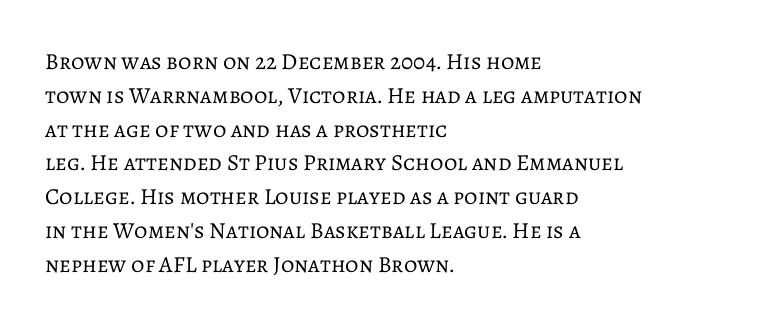
{"italic": "no", "bold": "no", "underline": "no", "align": "left", "line_spacing": "normal", "line_spacing_ratio": 1.47, "letter_spacing": "normal", "letter_spacing_em": 0.0, "glyph_px": 23}
